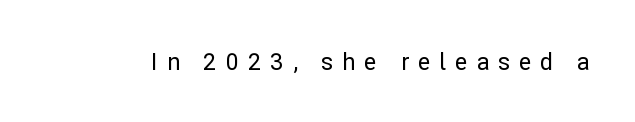
Q: Is the text italic (slanted)? A: No, it is upright.
Q: Is the text underlined? A: No.
Q: Is the spacing between letters normal or unusually wide? A: Unusually wide.
